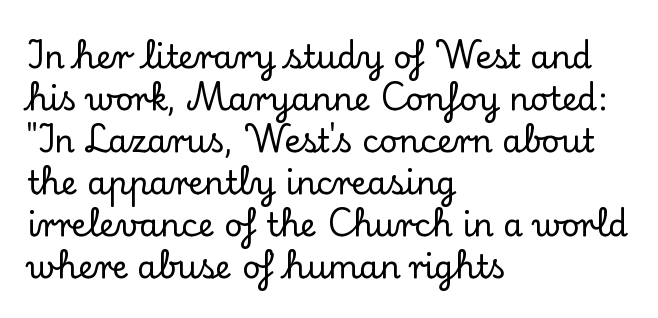
The image shows 32 px serif type, upright; set left-aligned, normal line spacing (1.31x), normal letter spacing, not underlined; low stroke contrast and a small x-height.
